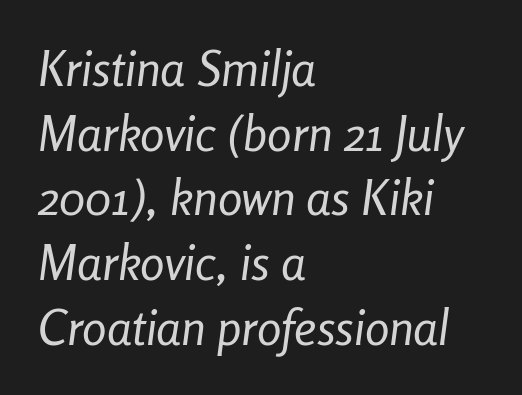
{"italic": "yes", "lean": "right", "slant_degrees": 8, "bold": "no", "weight": "regular", "width": "condensed", "stroke_contrast": "low", "x_height": "medium", "monospaced": "no", "underline": "no", "align": "left", "line_spacing": "normal", "line_spacing_ratio": 1.32, "letter_spacing": "normal", "letter_spacing_em": 0.0, "glyph_px": 49}
